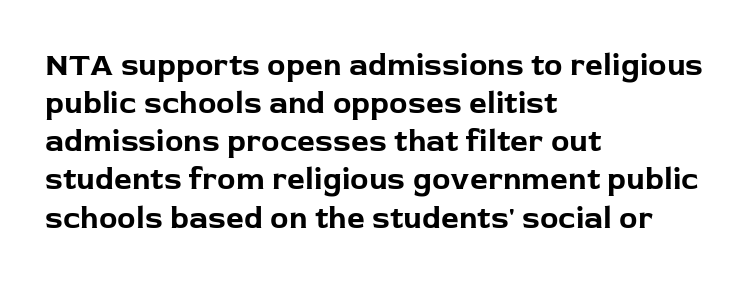
Q: Is the text bold? A: Yes.
Q: Is the text italic (slanted)? A: No, it is upright.
Q: Is the typeface a serif or a sans-serif typeface? A: Sans-serif.
Q: Is the text underlined? A: No.
Q: How is the paragraph aligned? A: Left-aligned.
Q: Is the spacing between letters normal or unusually wide? A: Normal.
Q: Width (condensed, normal, or wide)? A: Normal.
Q: Stroke contrast? A: Low.
Q: x-height? A: Medium.
Q: Monospaced? A: No.
